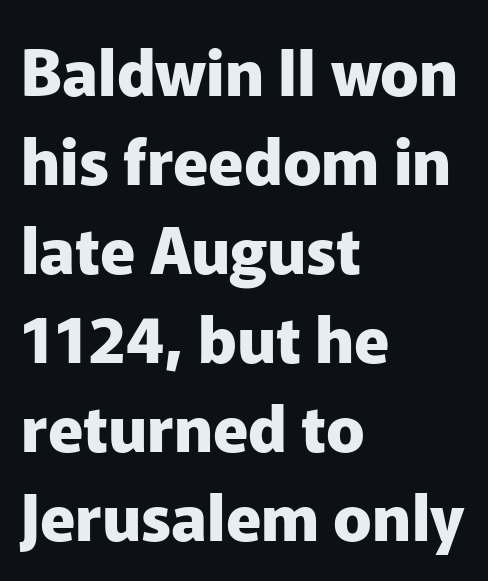
The image shows 64 px heavy sans-serif type, upright; set left-aligned, normal line spacing (1.39x), normal letter spacing, not underlined; low stroke contrast and a medium x-height.
